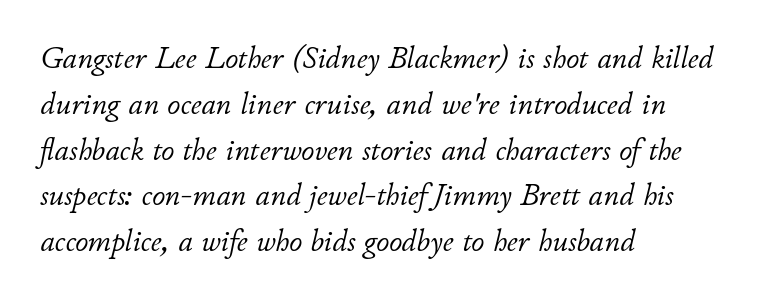
The image shows 32 px light type, italic (leaning right); set left-aligned, normal line spacing (1.43x), normal letter spacing, not underlined; low stroke contrast and a small x-height.
